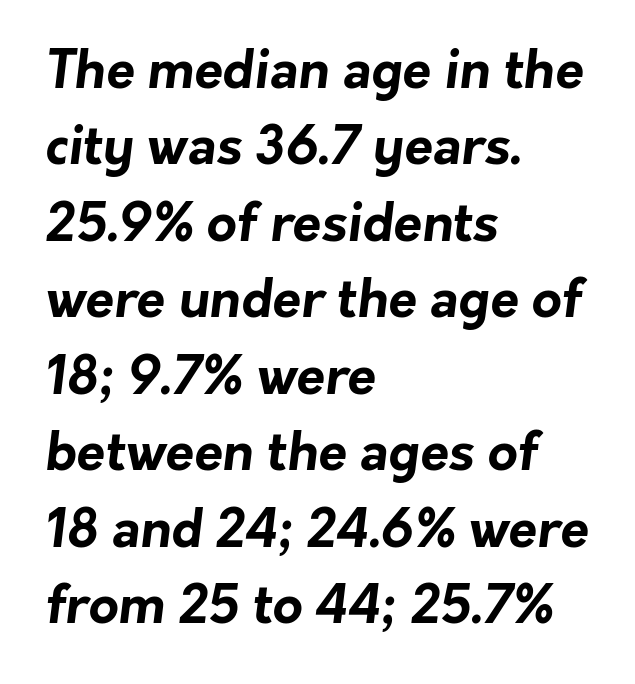
Q: Is the text bold? A: Yes.
Q: Is the typeface a serif or a sans-serif typeface? A: Sans-serif.
Q: Is the text underlined? A: No.
Q: How is the paragraph aligned? A: Left-aligned.
Q: Is the spacing between letters normal or unusually wide? A: Normal.
Q: Is the spacing between lines tight, normal or loose? A: Normal.
Q: Width (condensed, normal, or wide)? A: Normal.
Q: Stroke contrast? A: Low.
Q: x-height? A: Medium.
Q: Monospaced? A: No.
